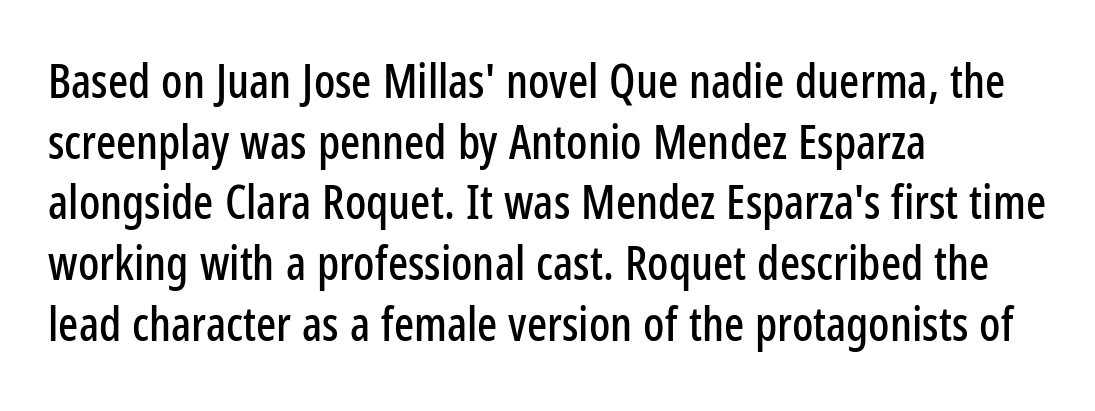
The image shows 47 px condensed sans-serif type, upright; set left-aligned, normal line spacing (1.29x), normal letter spacing, not underlined; low stroke contrast and a medium x-height.
